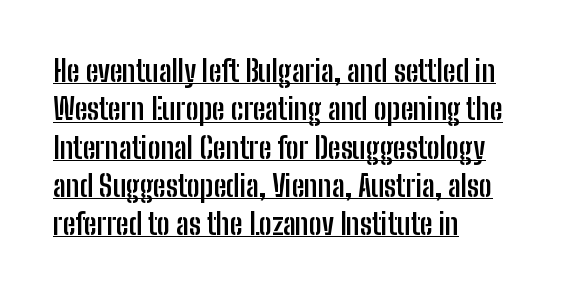
Q: Is the text bold? A: Yes.
Q: Is the text italic (slanted)? A: No, it is upright.
Q: Is the typeface a serif or a sans-serif typeface? A: Sans-serif.
Q: Is the text underlined? A: Yes.
Q: How is the paragraph aligned? A: Left-aligned.
Q: Is the spacing between letters normal or unusually wide? A: Normal.
Q: Is the spacing between lines tight, normal or loose? A: Normal.
Q: Width (condensed, normal, or wide)? A: Condensed.
Q: Stroke contrast? A: Low.
Q: x-height? A: Medium.
Q: Monospaced? A: No.
